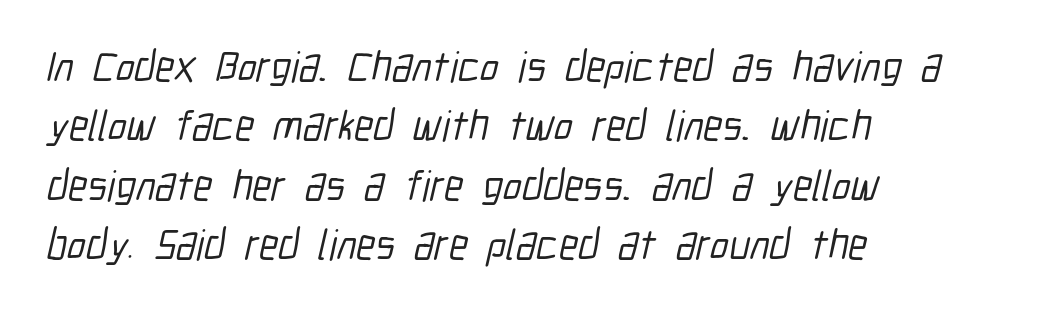
The image shows 43 px condensed sans-serif type; set left-aligned, normal line spacing (1.38x), normal letter spacing, not underlined; low stroke contrast and a medium x-height.
